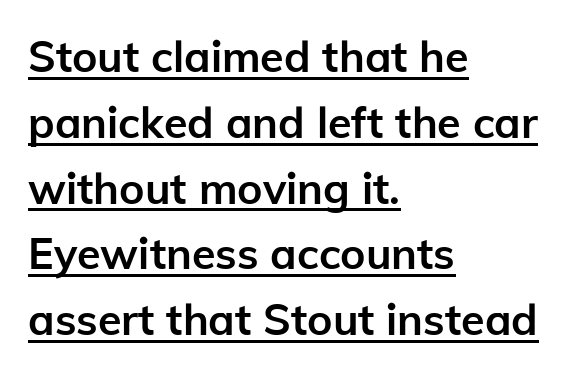
The image shows 43 px semibold sans-serif type, upright; set left-aligned, normal line spacing (1.53x), normal letter spacing, underlined; low stroke contrast and a medium x-height.
